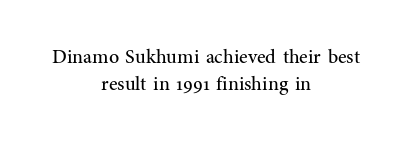
The image shows 20 px text type, upright; set centered, normal line spacing (1.34x), normal letter spacing, not underlined.
